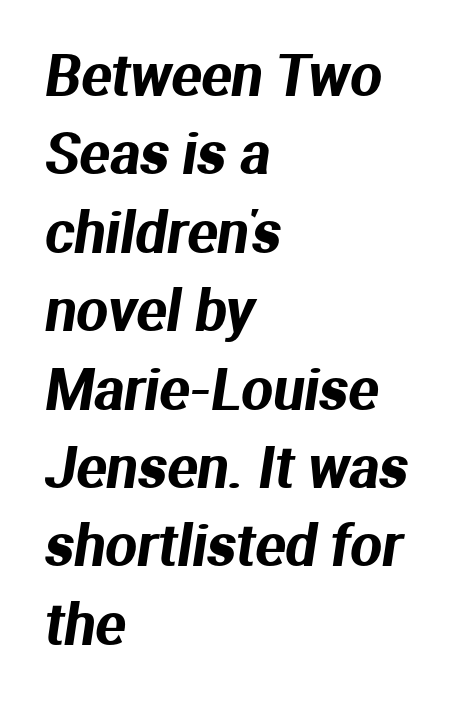
Tracking here is standard; glyphs follow each other at the usual distance. The setting favours the left margin, as ordinary paragraphs usually do. The glyphs are unaccompanied by any horizontal stroke below them. Looks like regular typesetting: each glyph gets only the width it needs. Nothing sits at the stroke ends, so this counts as sans-serif.
